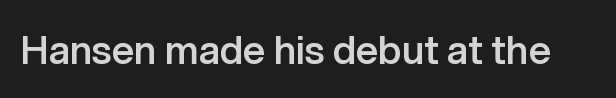
A typesetter would mark this as roman, not italic. The glyphs are unaccompanied by any horizontal stroke below them. Looks like regular typesetting: each glyph gets only the width it needs. There is no visible air inserted between adjacent glyphs. In terms of weight, the rendering is demibold, just under bold.
